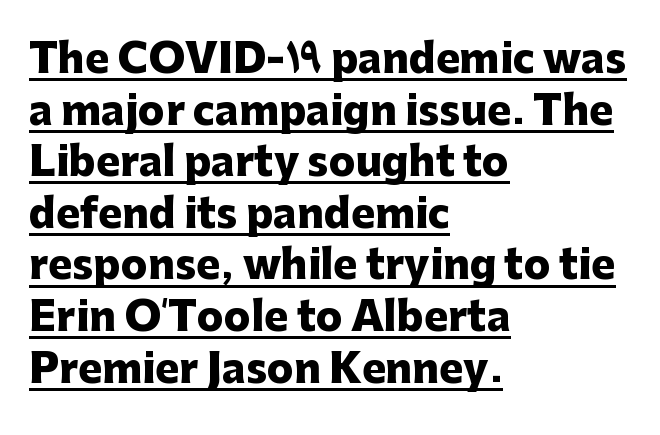
{"serif": "no", "italic": "no", "bold": "yes", "weight": "heavy", "width": "normal", "stroke_contrast": "low", "x_height": "medium", "monospaced": "no", "underline": "yes", "align": "left", "line_spacing": "normal", "line_spacing_ratio": 1.29, "letter_spacing": "normal", "letter_spacing_em": 0.0, "glyph_px": 40}
